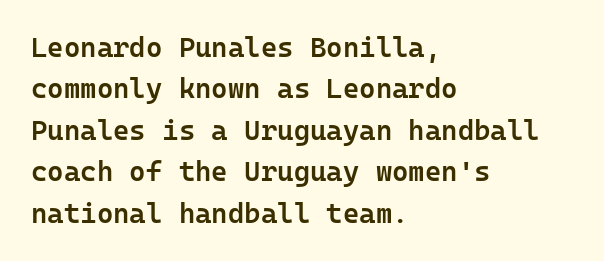
Q: Is the text bold? A: Semi-bold.
Q: Is the text italic (slanted)? A: No, it is upright.
Q: Is the typeface a serif or a sans-serif typeface? A: Sans-serif.
Q: Is the text underlined? A: No.
Q: How is the paragraph aligned? A: Left-aligned.
Q: Is the spacing between letters normal or unusually wide? A: Normal.
Q: Is the spacing between lines tight, normal or loose? A: Normal.
Q: Width (condensed, normal, or wide)? A: Normal.
Q: Stroke contrast? A: Low.
Q: x-height? A: Medium.
